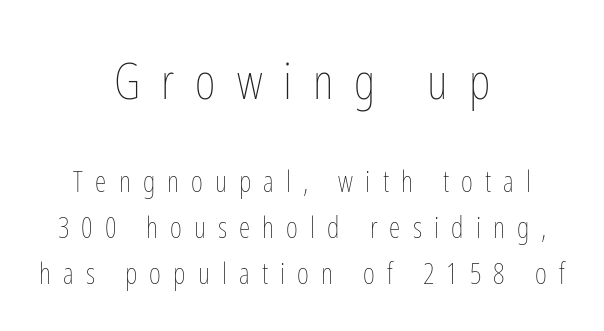
The image shows 50 px thin, condensed type, upright; set centered, normal line spacing (1.58x), unusually wide letter spacing (+0.42 em), not underlined; the first (top) block is 1.72x larger; low stroke contrast and a medium x-height.
